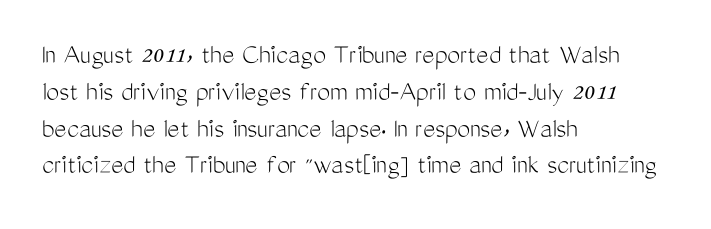
Each line starts at the same left margin while the right side varies. Spacing between characters is what you'd get straight out of the box. The passage shown is typed in a proportional face where columns would drift. The leading is moderate, giving the passage an even texture. Only glyphs here, with clear space below each row.
